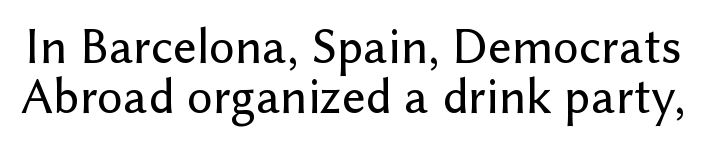
{"serif": "no", "italic": "no", "width": "normal", "stroke_contrast": "low", "x_height": "medium", "monospaced": "no", "underline": "no", "line_spacing": "tight", "line_spacing_ratio": 0.99, "letter_spacing": "normal", "letter_spacing_em": 0.0, "glyph_px": 51}
